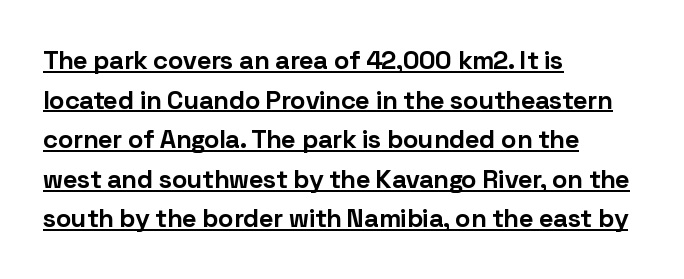
Caption: multi-line text, flush left, ragged right. This rendering features underlined lettering. Honestly, the row spacing looks completely unremarkable. The rendering uses a bold face; every stroke is thick and dark. Compared with typical body copy, the letter spacing here is the same. The letters stand upright; this is a roman face.
